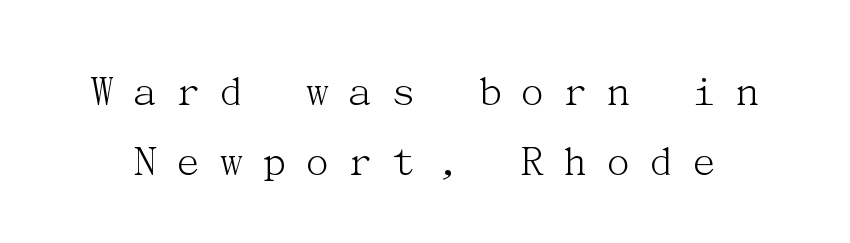
{"serif": "yes", "italic": "no", "bold": "no", "weight": "light", "width": "normal", "stroke_contrast": "medium", "x_height": "medium", "underline": "no", "line_spacing": "normal", "line_spacing_ratio": 1.53, "letter_spacing": "wide", "letter_spacing_em": 0.35, "glyph_px": 46}
